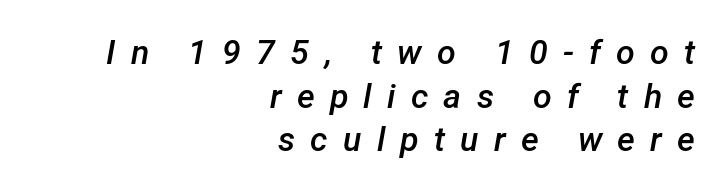
Designer's note — italics engaged. Someone cranked the tracking dial way up on this one. Type without underlining. Typeset ragged left — the right edge is the straight one.
